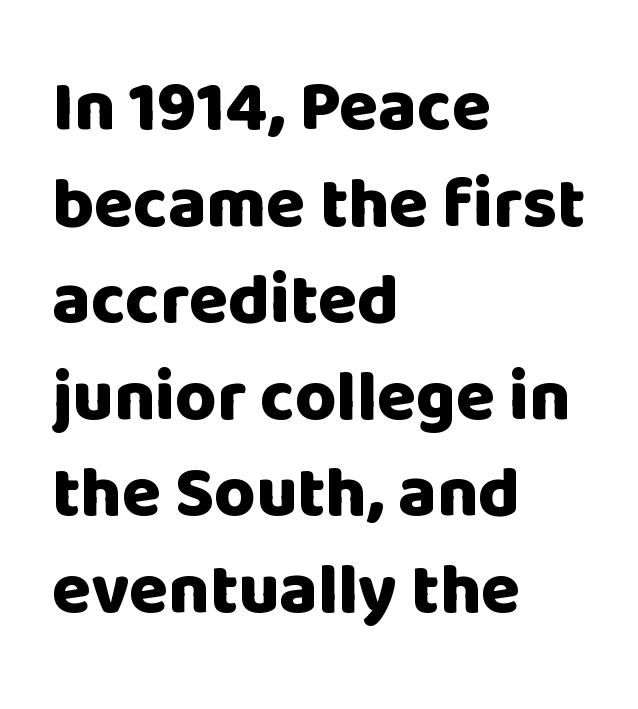
{"serif": "no", "italic": "no", "bold": "yes", "weight": "heavy", "width": "normal", "stroke_contrast": "low", "x_height": "large", "monospaced": "no", "underline": "no", "align": "left", "line_spacing": "normal", "line_spacing_ratio": 1.36, "letter_spacing": "normal", "letter_spacing_em": 0.0, "glyph_px": 71}
